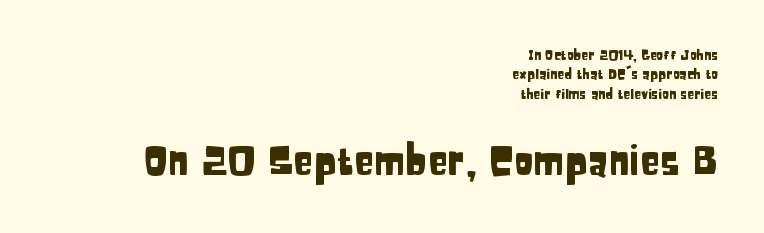
Q: Is the text italic (slanted)? A: No, it is upright.
Q: Is the typeface a serif or a sans-serif typeface? A: Sans-serif.
Q: Is the text underlined? A: No.
Q: How is the paragraph aligned? A: Right-aligned.
Q: Is the spacing between letters normal or unusually wide? A: Normal.
Q: Is the spacing between lines tight, normal or loose? A: Normal.
Q: Which block of text is set in a larger size, the first (top) or the second (bottom)? A: The second (bottom) one.
Q: Width (condensed, normal, or wide)? A: Condensed.
Q: Stroke contrast? A: Low.
Q: x-height? A: Large.
Q: Monospaced? A: No.
